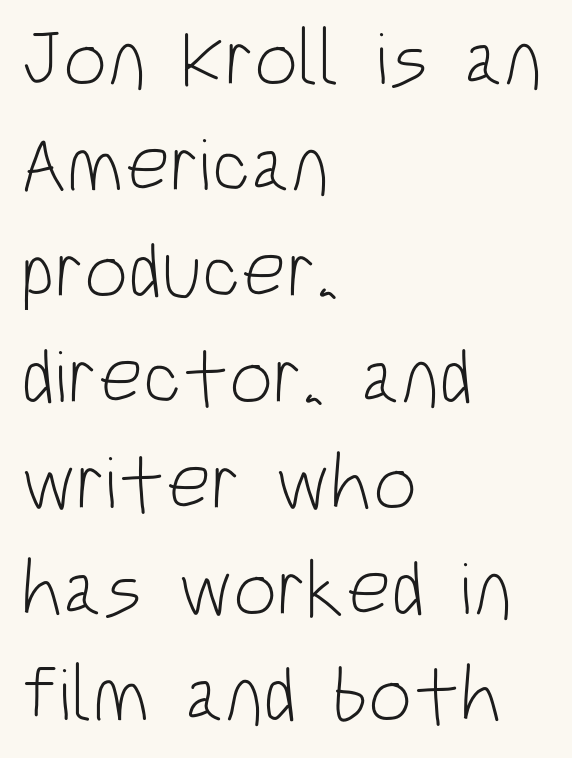
Q: Is the text bold? A: No.
Q: Is the text italic (slanted)? A: No, it is upright.
Q: Is the typeface a serif or a sans-serif typeface? A: Sans-serif.
Q: Is the text underlined? A: No.
Q: How is the paragraph aligned? A: Left-aligned.
Q: Is the spacing between letters normal or unusually wide? A: Normal.
Q: Is the spacing between lines tight, normal or loose? A: Normal.
Q: Width (condensed, normal, or wide)? A: Condensed.
Q: Stroke contrast? A: Low.
Q: x-height? A: Large.
Q: Monospaced? A: No.
